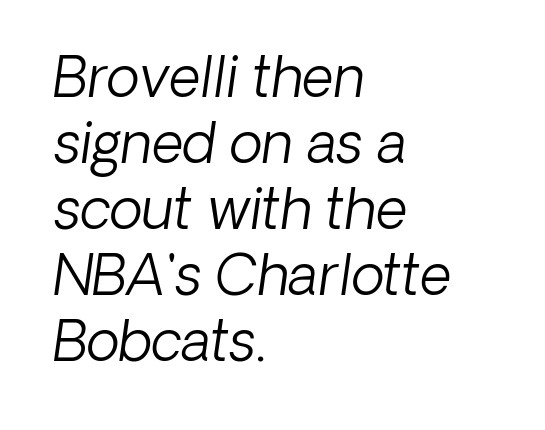
{"italic": "yes", "lean": "right", "slant_degrees": 8, "bold": "no", "weight": "light", "width": "normal", "stroke_contrast": "low", "x_height": "medium", "monospaced": "no", "underline": "no", "align": "left", "line_spacing_ratio": 1.2, "letter_spacing": "normal", "letter_spacing_em": 0.0, "glyph_px": 55}
